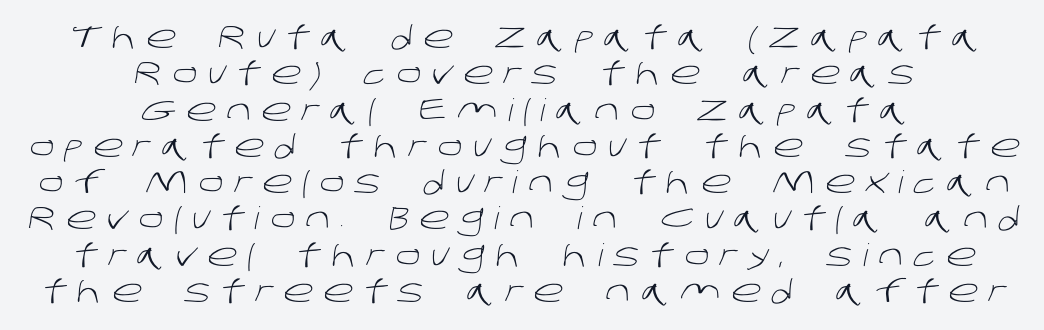
The image shows 31 px light sans-serif type; set centered, line spacing 1.17x, unusually wide letter spacing (+0.34 em), not underlined; low stroke contrast and a large x-height.
